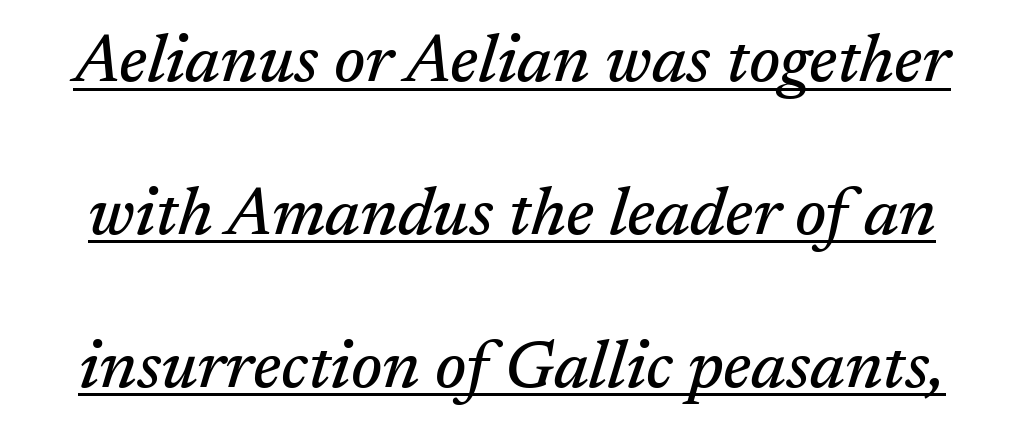
Q: Is the text italic (slanted)? A: Yes, it leans right by about 17 degrees.
Q: Is the typeface a serif or a sans-serif typeface? A: Serif.
Q: Is the text underlined? A: Yes.
Q: Is the spacing between letters normal or unusually wide? A: Normal.
Q: Is the spacing between lines tight, normal or loose? A: Loose.
Q: Width (condensed, normal, or wide)? A: Normal.
Q: Stroke contrast? A: Medium.
Q: x-height? A: Medium.
Q: Monospaced? A: No.
